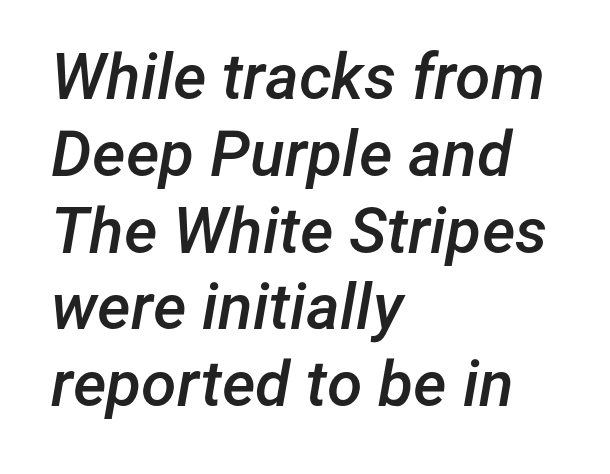
The image shows 64 px semibold type, italic (leaning right); set left-aligned, line spacing 1.2x, normal letter spacing, not underlined; low stroke contrast and a medium x-height.
